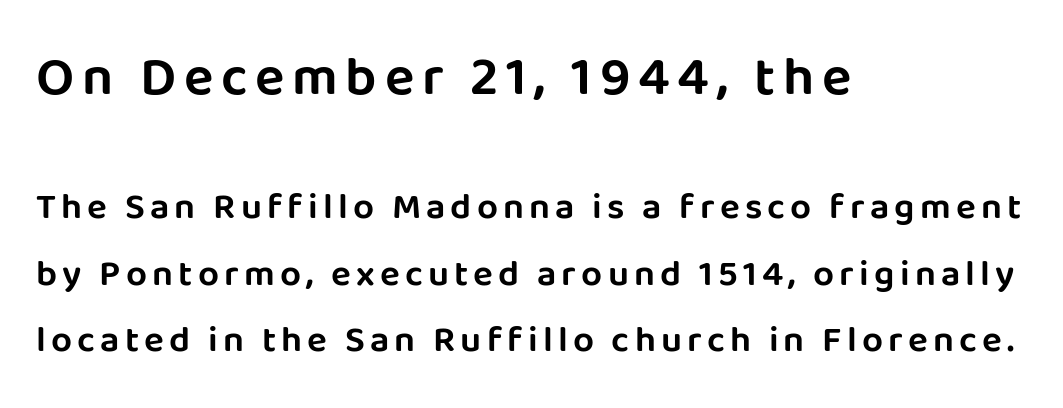
{"serif": "no", "italic": "no", "width": "normal", "stroke_contrast": "low", "x_height": "large", "monospaced": "no", "underline": "no", "align": "left", "line_spacing_ratio": 1.8, "larger_block": "first", "size_ratio": 1.49, "glyph_px": 55}
